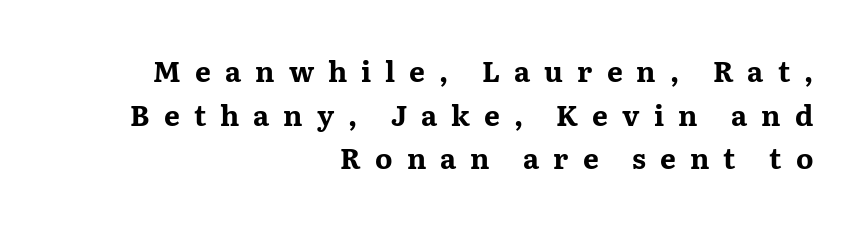
Q: Is the text bold? A: Yes.
Q: Is the text italic (slanted)? A: No, it is upright.
Q: Is the typeface a serif or a sans-serif typeface? A: Serif.
Q: Is the text underlined? A: No.
Q: How is the paragraph aligned? A: Right-aligned.
Q: Is the spacing between letters normal or unusually wide? A: Unusually wide.
Q: Is the spacing between lines tight, normal or loose? A: Normal.
Q: Width (condensed, normal, or wide)? A: Wide.
Q: Stroke contrast? A: Medium.
Q: x-height? A: Medium.
Q: Monospaced? A: No.
